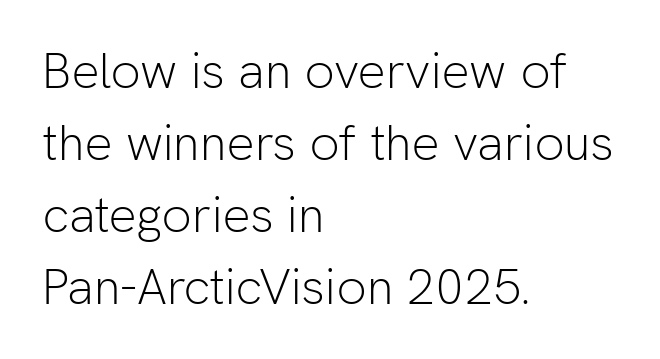
{"serif": "no", "italic": "no", "bold": "no", "weight": "light", "width": "normal", "stroke_contrast": "low", "x_height": "medium", "monospaced": "no", "underline": "no", "align": "left", "line_spacing": "normal", "line_spacing_ratio": 1.44, "letter_spacing": "normal", "letter_spacing_em": 0.0, "glyph_px": 50}
